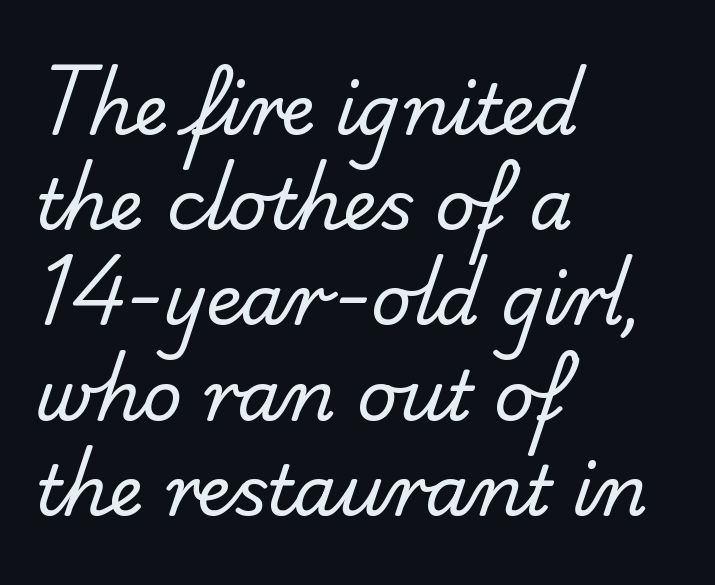
Q: Is the text bold? A: No.
Q: Is the typeface a serif or a sans-serif typeface? A: Sans-serif.
Q: Is the text underlined? A: No.
Q: How is the paragraph aligned? A: Left-aligned.
Q: Is the spacing between letters normal or unusually wide? A: Normal.
Q: Is the spacing between lines tight, normal or loose? A: Normal.
Q: Width (condensed, normal, or wide)? A: Normal.
Q: Stroke contrast? A: Low.
Q: x-height? A: Small.
Q: Monospaced? A: No.
